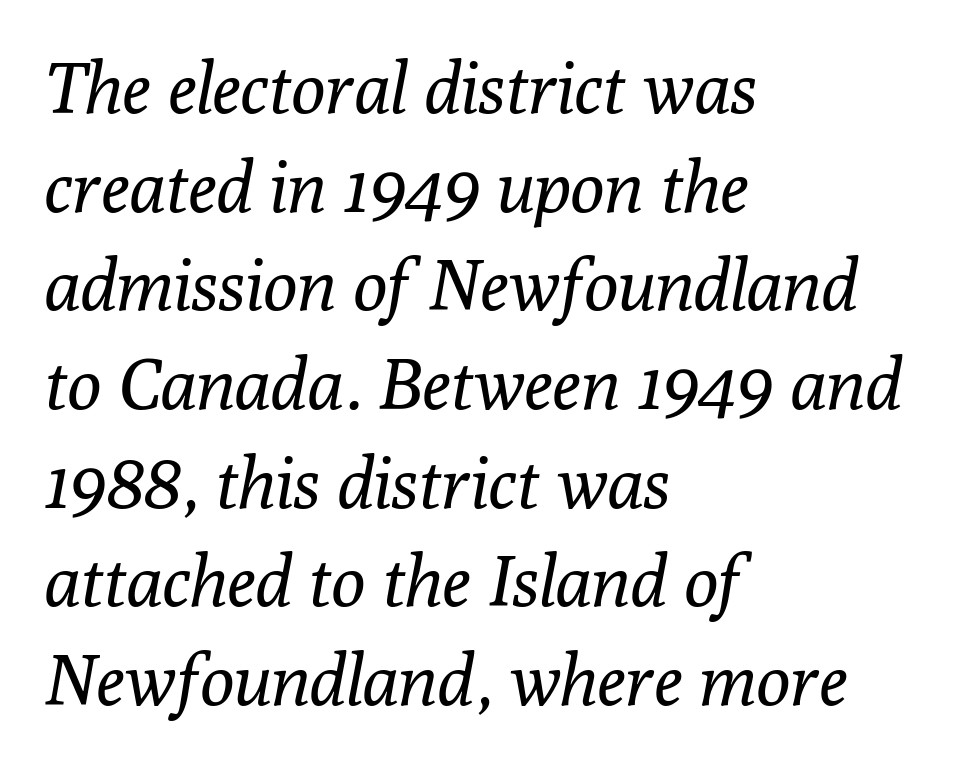
The image shows 71 px regular-weight serif type, italic (leaning right); set left-aligned, normal line spacing (1.39x), normal letter spacing, not underlined; low stroke contrast and a medium x-height.
